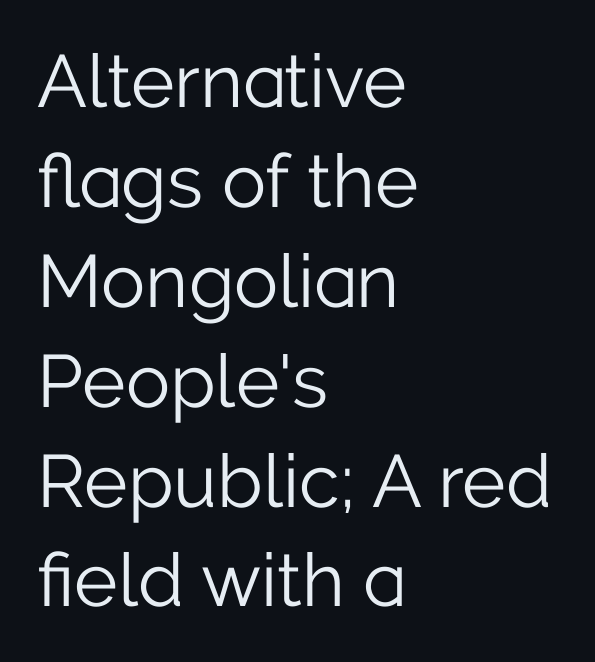
The image shows 74 px light sans-serif type, upright; set left-aligned, normal line spacing (1.35x), normal letter spacing, not underlined; low stroke contrast and a medium x-height.
